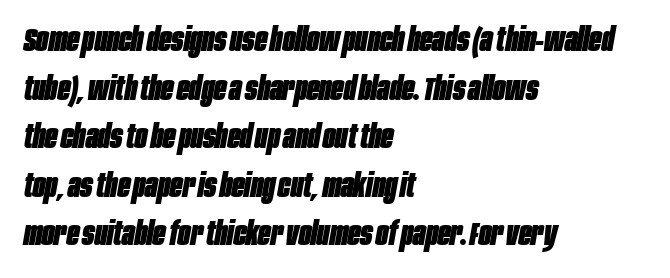
The image shows 33 px heavy, condensed type, italic (leaning right); set left-aligned, normal line spacing (1.47x), normal letter spacing, not underlined; low stroke contrast and a large x-height.
